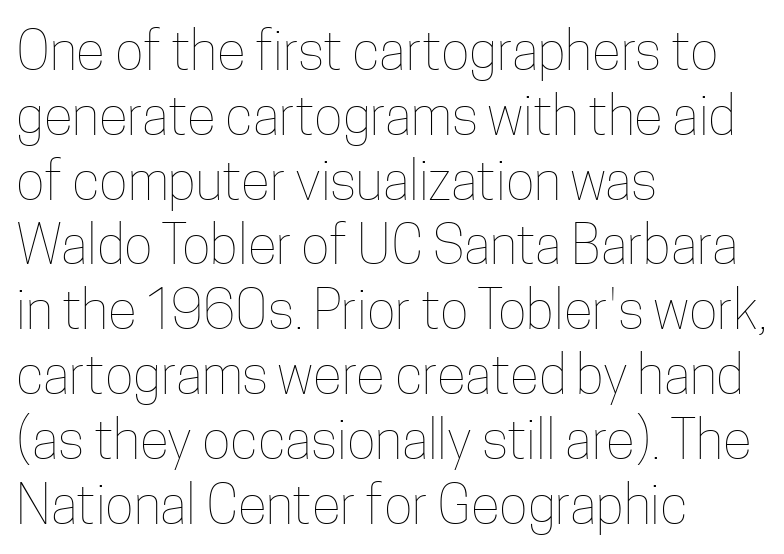
Spacing verdict: proportional, widths tailored to each character. Honestly, the letter spacing is just normal — you wouldn't notice it. The passage is arranged the way most books set body copy — flush left. The weight would be labelled regular, book, light, or lighter still. Italic? Not at all — the glyphs are vertical. Bare-footed words on every line.
